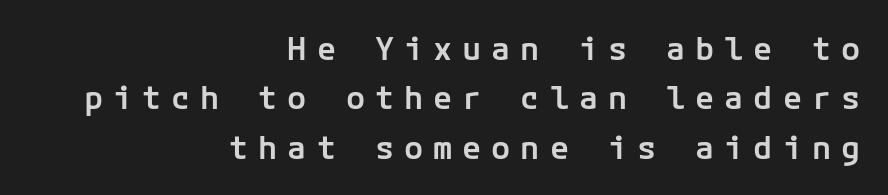
The image shows 32 px semibold sans-serif type, upright; set right-aligned, normal line spacing (1.54x), unusually wide letter spacing (+0.31 em), not underlined; low stroke contrast and a medium x-height.
